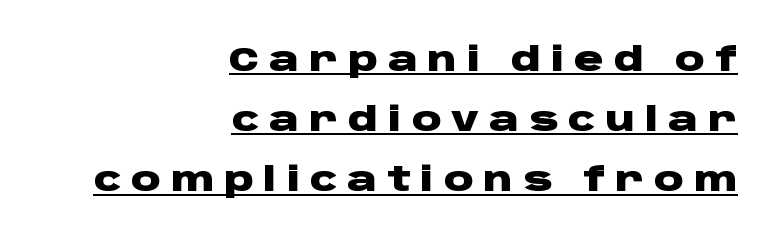
The image shows 33 px heavy, wide sans-serif type, upright; set right-aligned, line spacing 1.82x, unusually wide letter spacing (+0.3 em), underlined; low stroke contrast and a large x-height.
